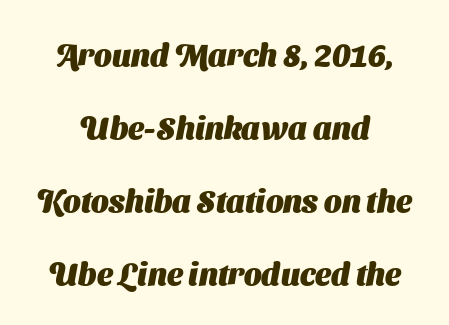
The image shows 31 px heavy sans-serif type; set centered, loose line spacing (2.35x), normal letter spacing, not underlined; medium stroke contrast and a medium x-height.
